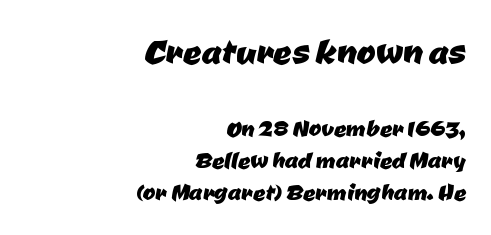
The passage shown has conventional tracking throughout. Lines of text with bare space underneath. Do the characters align in a grid? No, the font is proportional. Type size steps down from the first block to the second. The lines are packed closely together with very little leading. Nope, no serifs anywhere on these letters.
